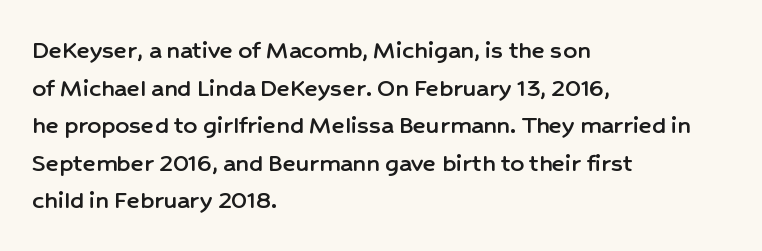
Plain, unruled lines of type. The lines in this sample share a left origin and differ only in where they stop. The specimen reads as upright at a glance. Letter spacing: default. If you measured baseline to baseline, you'd find a middling distance.
